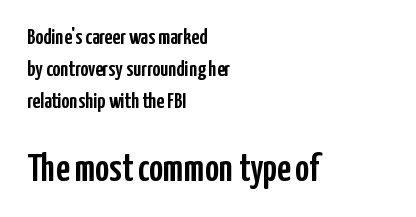
{"serif": "no", "italic": "no", "width": "condensed", "stroke_contrast": "low", "x_height": "medium", "monospaced": "no", "underline": "no", "align": "left", "line_spacing": "normal", "line_spacing_ratio": 1.45, "letter_spacing": "normal", "letter_spacing_em": 0.0, "larger_block": "second", "size_ratio": 1.73, "glyph_px": 38}
